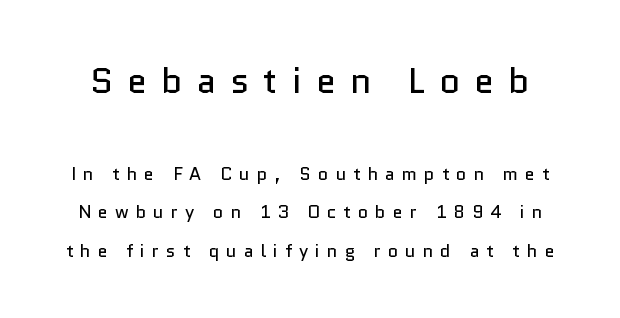
Q: Is the text bold? A: No.
Q: Is the text italic (slanted)? A: No, it is upright.
Q: Is the typeface a serif or a sans-serif typeface? A: Sans-serif.
Q: Is the text underlined? A: No.
Q: Is the spacing between letters normal or unusually wide? A: Unusually wide.
Q: Is the spacing between lines tight, normal or loose? A: Loose.
Q: Which block of text is set in a larger size, the first (top) or the second (bottom)? A: The first (top) one.
Q: Width (condensed, normal, or wide)? A: Normal.
Q: Stroke contrast? A: Low.
Q: x-height? A: Medium.
Q: Monospaced? A: No.
